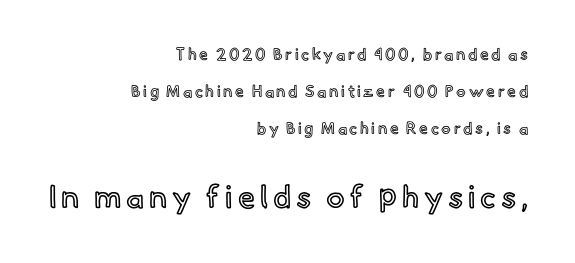
Horizontally, the lines are justified to the trailing edge only. Notice the wide empty band between every row — that's loose leading. Is this a fixed-width face? No — the glyphs have proportional, varying widths. In this sample the second text group is rendered at the bigger scale.
